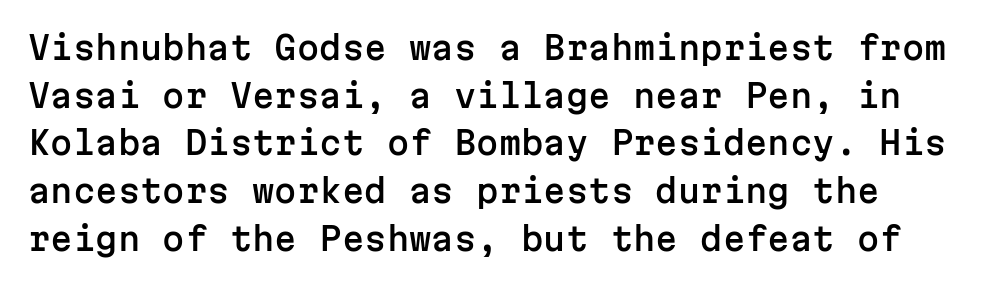
The image shows 32 px sans-serif type, upright, monospaced; set normal line spacing (1.49x), normal letter spacing, not underlined; low stroke contrast and a medium x-height.
